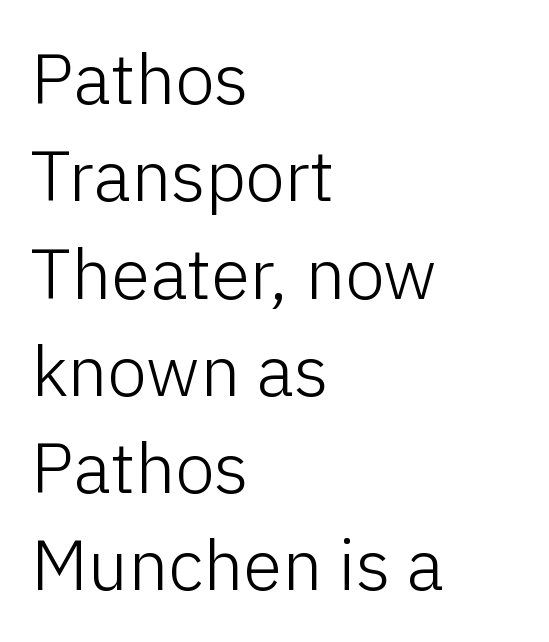
The image shows 71 px light sans-serif type, upright; set left-aligned, normal line spacing (1.37x), normal letter spacing, not underlined; low stroke contrast and a medium x-height.
